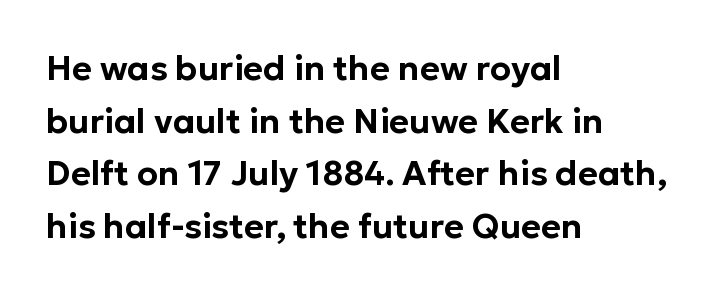
Type style note: lacks serifs. The letters advance in unequal steps, a hallmark of proportional type. Glyph-to-glyph distance matches everyday printed text. Honestly, the row spacing looks completely unremarkable.
